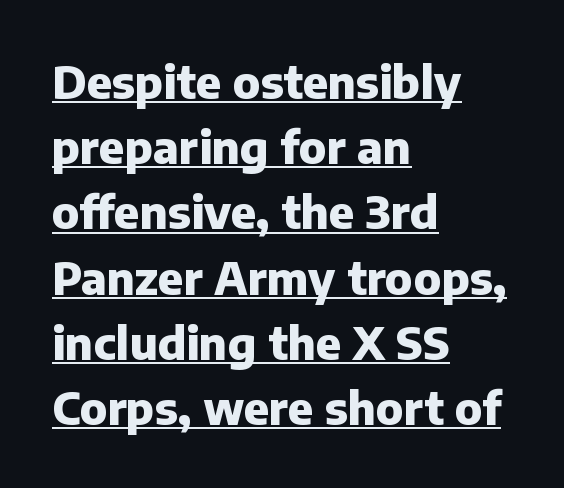
{"serif": "no", "italic": "no", "bold": "yes", "weight": "heavy", "width": "normal", "stroke_contrast": "low", "x_height": "medium", "monospaced": "no", "underline": "yes", "align": "left", "line_spacing": "normal", "line_spacing_ratio": 1.45, "letter_spacing": "normal", "letter_spacing_em": 0.0, "glyph_px": 45}
